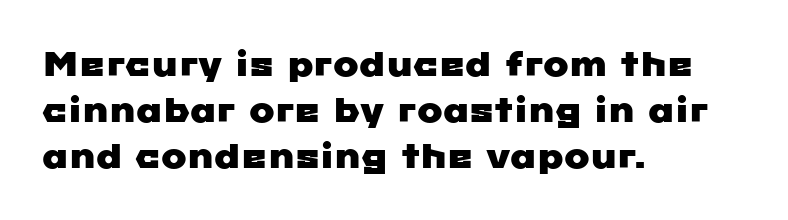
The image shows 34 px wide sans-serif type; set left-aligned, normal line spacing (1.36x), normal letter spacing, not underlined; low stroke contrast and a medium x-height.
